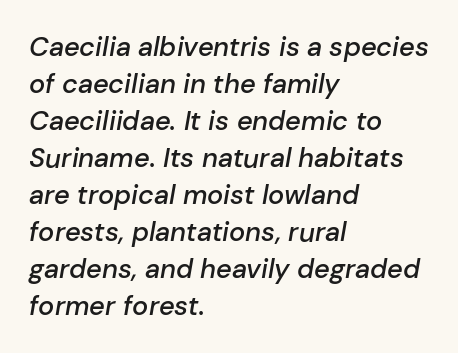
The paragraph shown leans on its left margin. Students, observe: this is what conventionally led text looks like. Each glyph is drawn with semibold strokes, heavier than normal yet not fully bold. Characters follow at the spacing the type designer built in.
